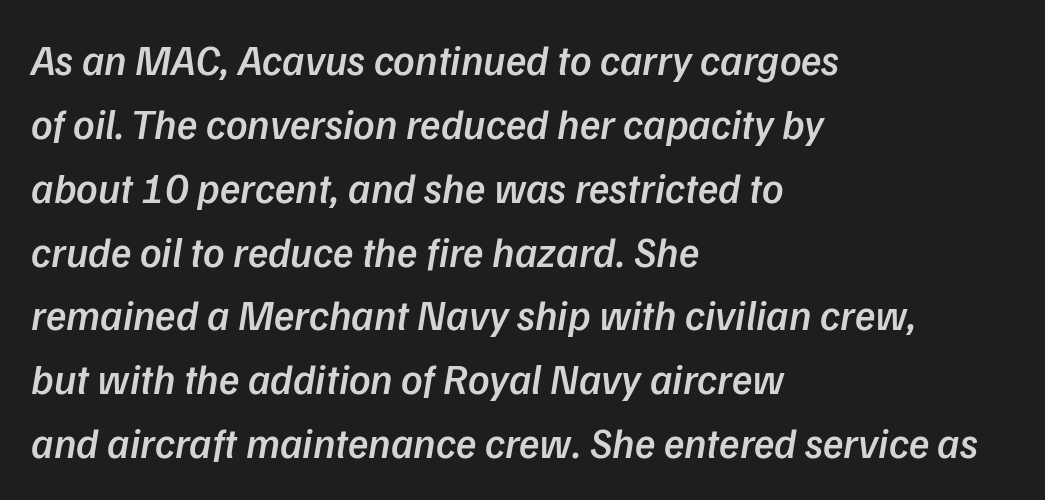
Compared with an ordinary text face, these strokes are moderately heavier — a semibold. Check where the strokes stop: nothing finishes them off — pure sans. Line beginnings align vertically; line endings do not. Words float on clear page, feet unadorned. You could not count columns in this text — the font is proportionally spaced.
